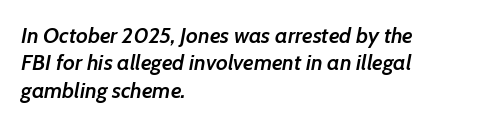
A bare baseline throughout the passage. Each glyph is drawn with semibold strokes, heavier than normal yet not fully bold. Does extra space separate the letters? No, they use regular spacing. Teacher's note: observe the even left margin — that is flush-left alignment. The specimen reads as italic at a glance.
